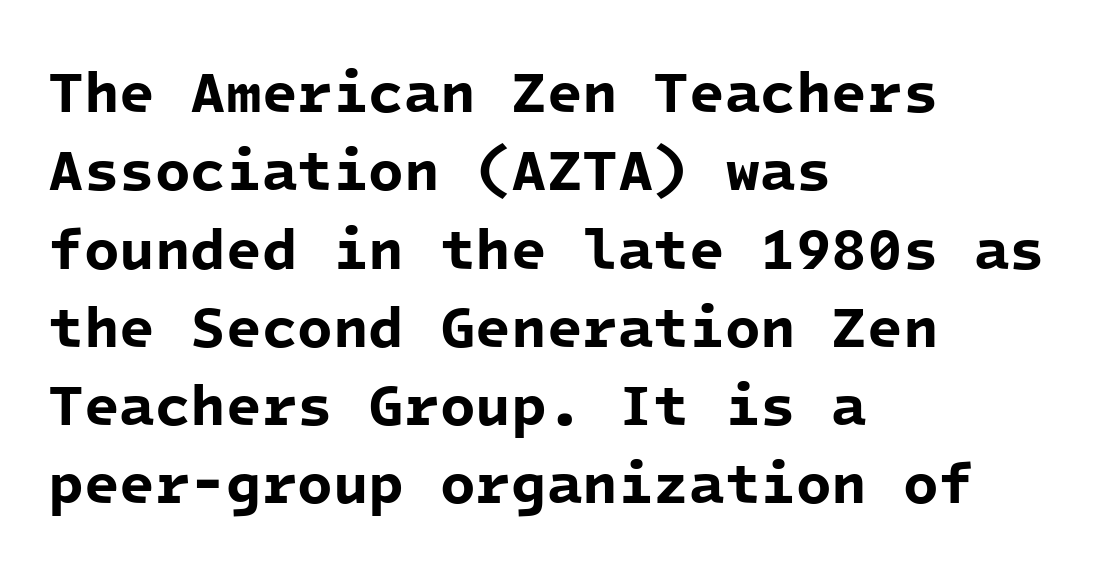
Q: Is the text bold? A: Yes.
Q: Is the typeface a serif or a sans-serif typeface? A: Sans-serif.
Q: Is the text underlined? A: No.
Q: How is the paragraph aligned? A: Left-aligned.
Q: Is the spacing between letters normal or unusually wide? A: Normal.
Q: Is the spacing between lines tight, normal or loose? A: Normal.
Q: Width (condensed, normal, or wide)? A: Normal.
Q: Stroke contrast? A: Low.
Q: x-height? A: Medium.
Q: Monospaced? A: Yes.
